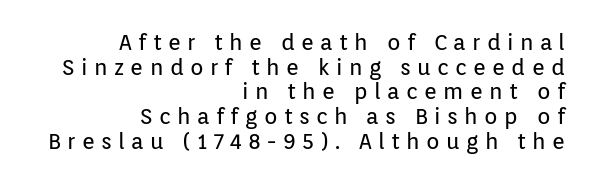
{"italic": "no", "bold": "no", "underline": "no", "align": "right", "line_spacing": "tight", "line_spacing_ratio": 1.12, "letter_spacing": "wide", "letter_spacing_em": 0.29, "glyph_px": 22}
